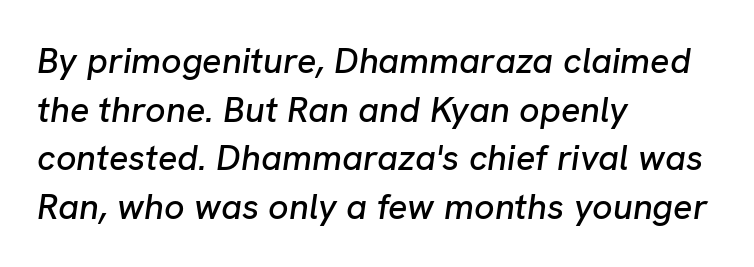
{"italic": "yes", "lean": "right", "slant_degrees": 8, "width": "normal", "stroke_contrast": "low", "x_height": "medium", "monospaced": "no", "underline": "no", "align": "left", "line_spacing": "normal", "line_spacing_ratio": 1.35, "letter_spacing": "normal", "letter_spacing_em": 0.0, "glyph_px": 36}
